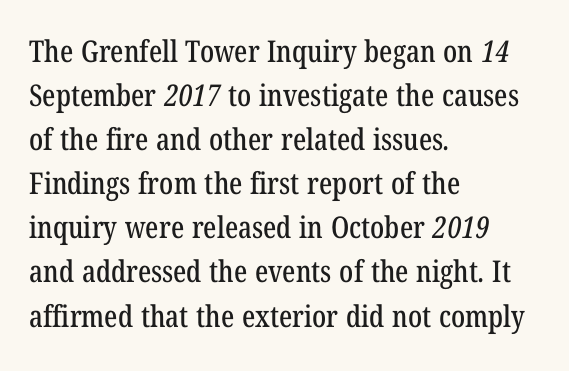
{"serif": "yes", "width": "condensed", "stroke_contrast": "low", "x_height": "medium", "monospaced": "no", "underline": "no", "align": "left", "line_spacing": "normal", "line_spacing_ratio": 1.47, "letter_spacing": "normal", "letter_spacing_em": 0.0, "glyph_px": 30}
